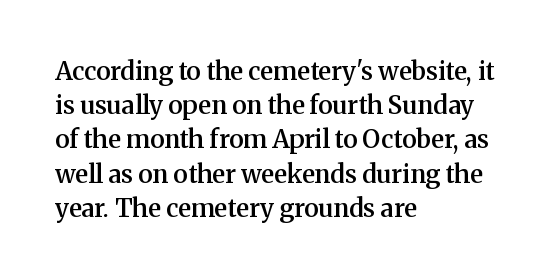
{"italic": "no", "bold": "semi", "underline": "no", "align": "left", "line_spacing": "normal", "line_spacing_ratio": 1.37, "letter_spacing": "normal", "letter_spacing_em": 0.0, "glyph_px": 25}
